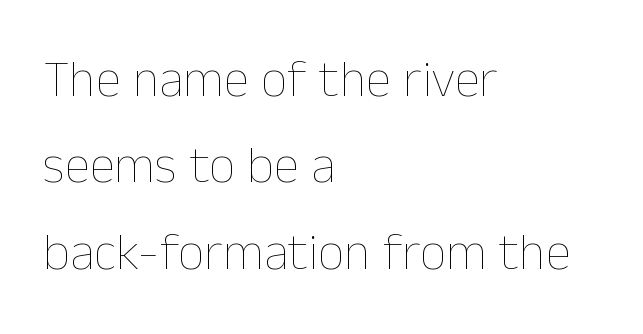
{"italic": "no", "bold": "no", "weight": "thin", "width": "normal", "stroke_contrast": "low", "x_height": "medium", "monospaced": "no", "underline": "no", "align": "left", "line_spacing": "normal", "line_spacing_ratio": 1.66, "letter_spacing": "normal", "letter_spacing_em": 0.0, "glyph_px": 52}
